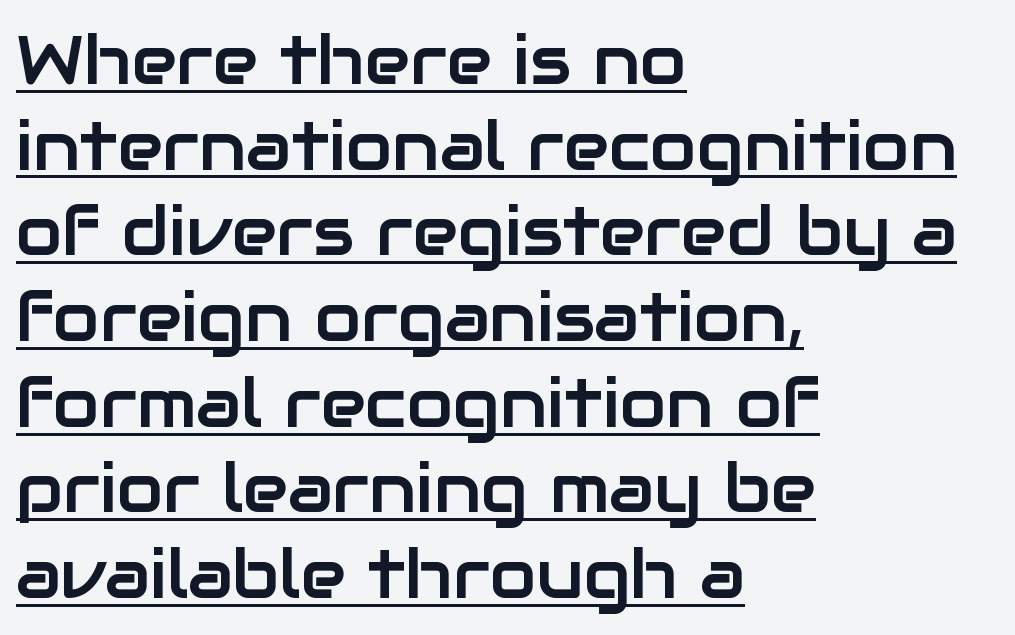
{"serif": "no", "italic": "no", "width": "normal", "stroke_contrast": "low", "x_height": "medium", "monospaced": "no", "underline": "yes", "align": "left", "line_spacing": "normal", "line_spacing_ratio": 1.26, "letter_spacing": "normal", "letter_spacing_em": 0.0, "glyph_px": 68}
